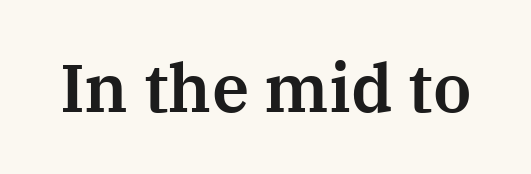
The image shows 67 px serif type, upright; set normal letter spacing, not underlined; medium stroke contrast and a medium x-height.
